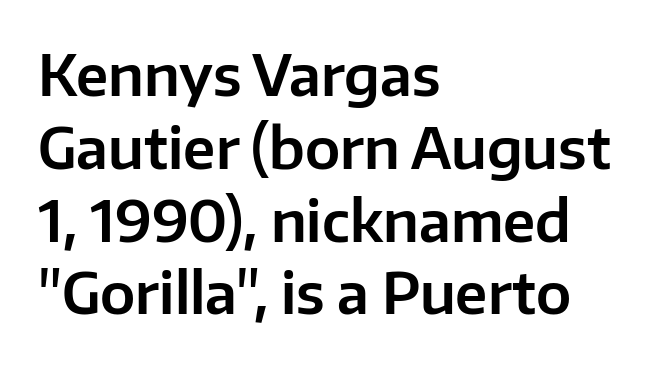
The image shows 56 px sans-serif type, upright; set left-aligned, normal line spacing (1.3x), normal letter spacing, not underlined; low stroke contrast and a medium x-height.
